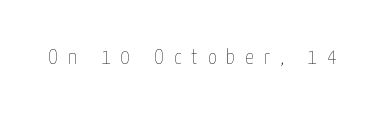
The image shows 21 px text type, upright; set unusually wide letter spacing (+0.48 em), not underlined.
